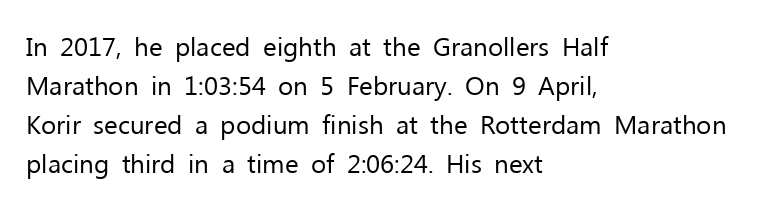
Q: Is the text bold? A: No.
Q: Is the text italic (slanted)? A: No, it is upright.
Q: Is the text underlined? A: No.
Q: How is the paragraph aligned? A: Left-aligned.
Q: Is the spacing between letters normal or unusually wide? A: Normal.
Q: Is the spacing between lines tight, normal or loose? A: Normal.
